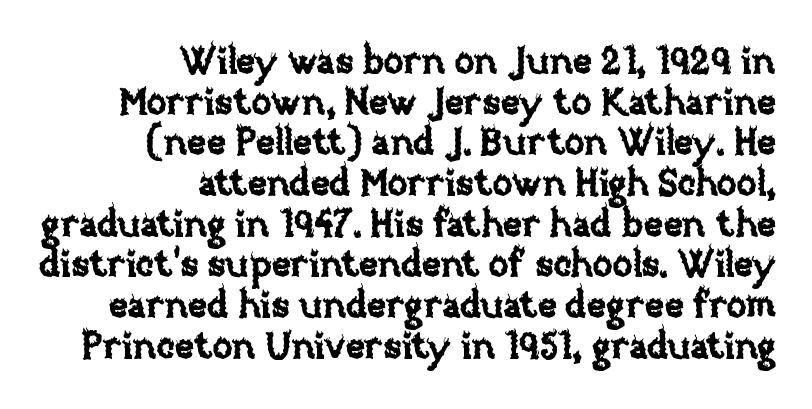
Q: Is the text italic (slanted)? A: No, it is upright.
Q: Is the text underlined? A: No.
Q: How is the paragraph aligned? A: Right-aligned.
Q: Is the spacing between letters normal or unusually wide? A: Normal.
Q: Is the spacing between lines tight, normal or loose? A: Tight.
Q: Width (condensed, normal, or wide)? A: Normal.
Q: Stroke contrast? A: Low.
Q: x-height? A: Large.
Q: Monospaced? A: No.
